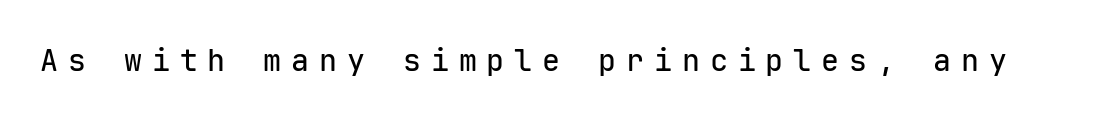
The image shows 30 px sans-serif type, upright, monospaced; set unusually wide letter spacing (+0.33 em), not underlined; low stroke contrast and a medium x-height.
